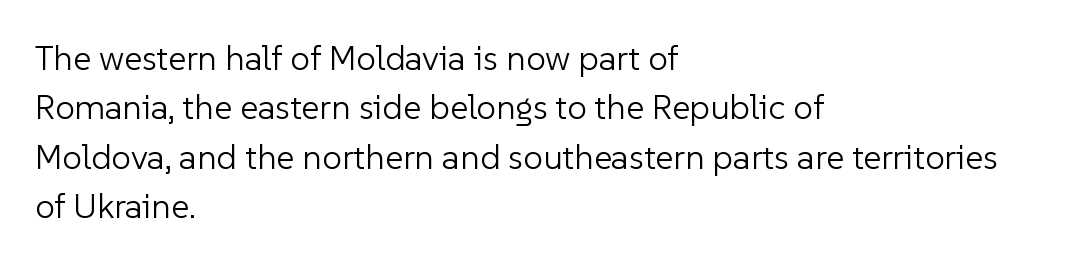
If you drew a ruler down the left edge, every line would touch it. The letters advance in unequal steps, a hallmark of proportional type. The lines sit at an ordinary, default distance from one another. Posture: vertical.
